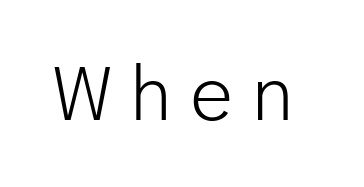
This sample uses a sans-serif face. Notice how the stems are strictly vertical — no italics here. The typesetting does not lean heavy: it is not bold. The baseline area is clear.
